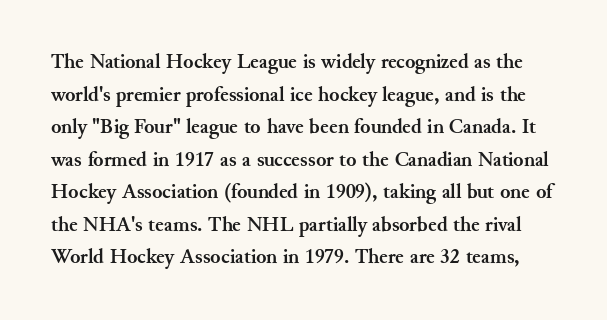
Q: Is the text bold? A: Yes.
Q: Is the text italic (slanted)? A: No, it is upright.
Q: Is the text underlined? A: No.
Q: Is the spacing between letters normal or unusually wide? A: Normal.
Q: Is the spacing between lines tight, normal or loose? A: Normal.
